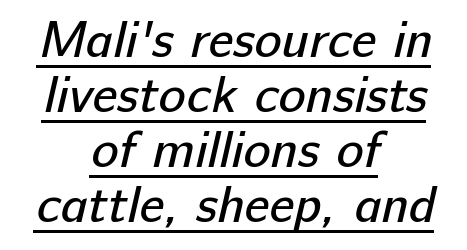
Q: Is the text bold? A: No.
Q: Is the typeface a serif or a sans-serif typeface? A: Sans-serif.
Q: Is the text underlined? A: Yes.
Q: How is the paragraph aligned? A: Centered.
Q: Is the spacing between letters normal or unusually wide? A: Normal.
Q: Is the spacing between lines tight, normal or loose? A: Tight.
Q: Width (condensed, normal, or wide)? A: Normal.
Q: Stroke contrast? A: Low.
Q: x-height? A: Medium.
Q: Monospaced? A: No.
